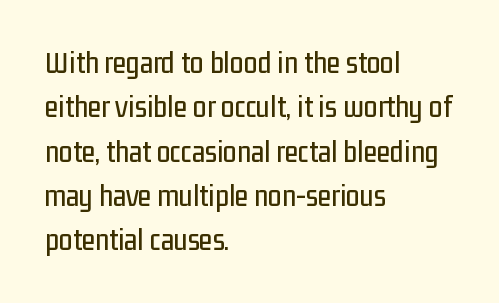
The image shows 31 px condensed sans-serif type, upright; set left-aligned, normal line spacing (1.43x), normal letter spacing, not underlined; low stroke contrast and a medium x-height.
